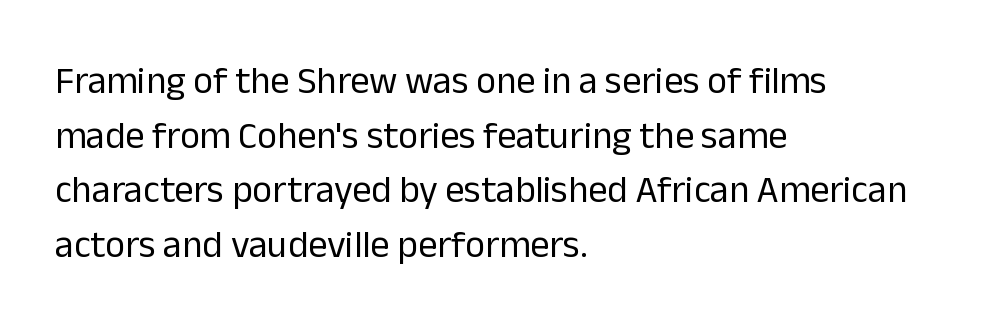
{"serif": "no", "italic": "no", "bold": "no", "weight": "regular", "width": "normal", "stroke_contrast": "low", "x_height": "medium", "monospaced": "no", "underline": "no", "align": "left", "line_spacing": "normal", "line_spacing_ratio": 1.44, "letter_spacing": "normal", "letter_spacing_em": 0.0, "glyph_px": 38}
